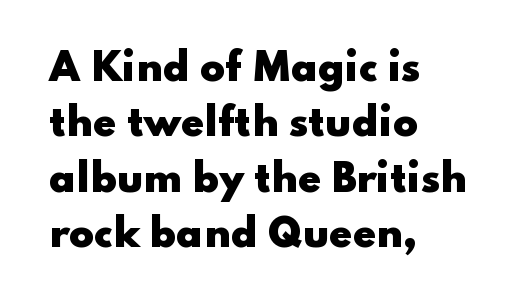
I'd describe the lettering as bold — thick and assertive. The letterforms sit shoulder to shoulder at normal distance. Note the varied advance widths — an 'i' is clearly narrower than an 'm'. Serif or sans? Sans — the stroke terminals are bare. The line-height multiplier appears to be the usual default.
